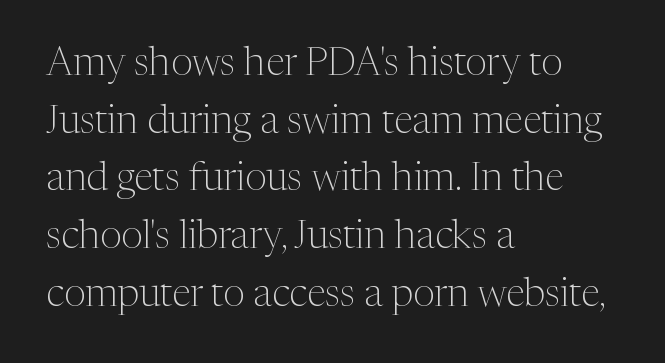
{"serif": "yes", "italic": "no", "bold": "no", "weight": "light", "width": "normal", "stroke_contrast": "medium", "x_height": "medium", "monospaced": "no", "underline": "no", "align": "left", "line_spacing": "normal", "line_spacing_ratio": 1.48, "letter_spacing": "normal", "letter_spacing_em": 0.0, "glyph_px": 39}
